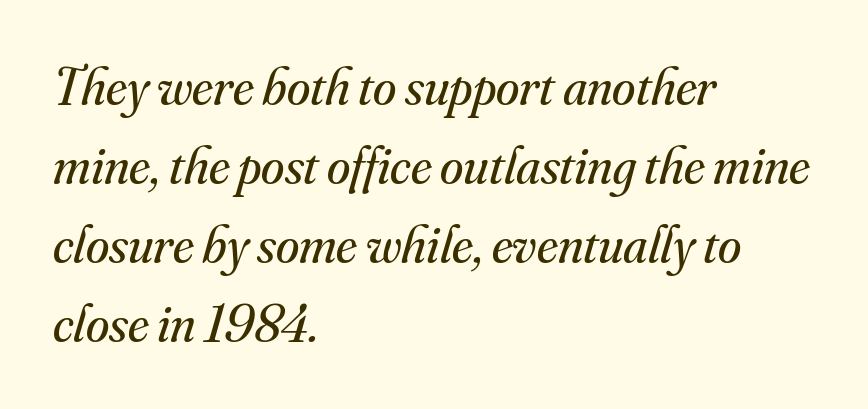
The image shows 53 px regular-weight serif type, italic (leaning right); set left-aligned, normal line spacing (1.49x), normal letter spacing, not underlined; medium stroke contrast and a small x-height.
